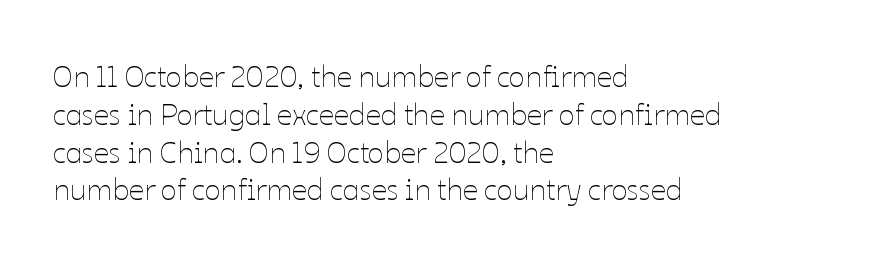
Q: Is the text bold? A: No.
Q: Is the text italic (slanted)? A: No, it is upright.
Q: Is the text underlined? A: No.
Q: How is the paragraph aligned? A: Left-aligned.
Q: Is the spacing between letters normal or unusually wide? A: Normal.
Q: Is the spacing between lines tight, normal or loose? A: Normal.
Q: Width (condensed, normal, or wide)? A: Normal.
Q: Stroke contrast? A: Low.
Q: x-height? A: Medium.
Q: Monospaced? A: No.
